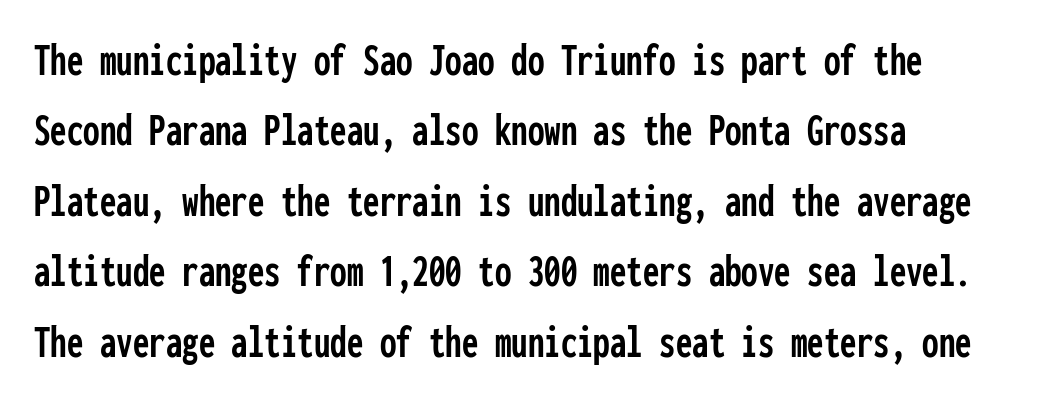
{"serif": "no", "italic": "no", "width": "condensed", "stroke_contrast": "low", "x_height": "medium", "monospaced": "yes", "underline": "no", "align": "left", "line_spacing": "normal", "line_spacing_ratio": 1.5, "letter_spacing": "normal", "letter_spacing_em": 0.0, "glyph_px": 47}
